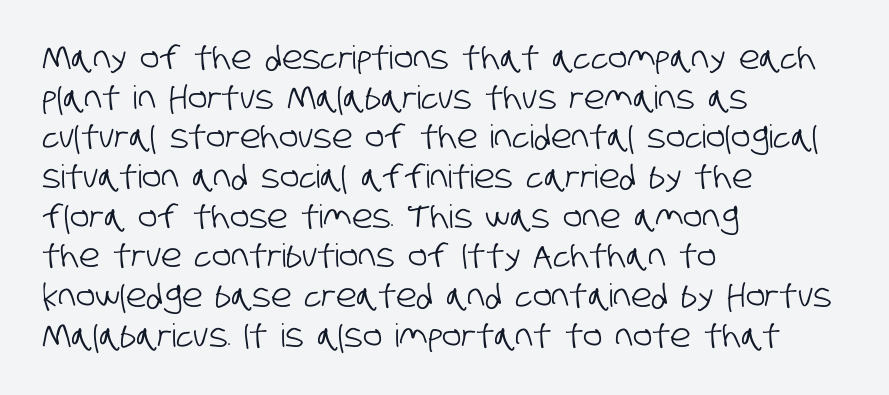
Check where the strokes stop: nothing finishes them off — pure sans. The passage shown is not underscored anywhere. Each word holds together tightly as a unit, with standard inter-letter gaps. You could not count columns in this text — the font is proportionally spaced.
